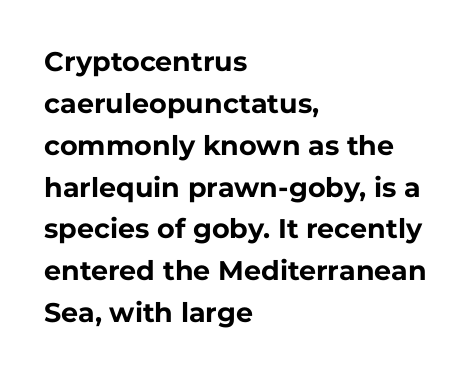
The image shows 27 px bold type, upright; set left-aligned, normal line spacing (1.55x), normal letter spacing, not underlined.
